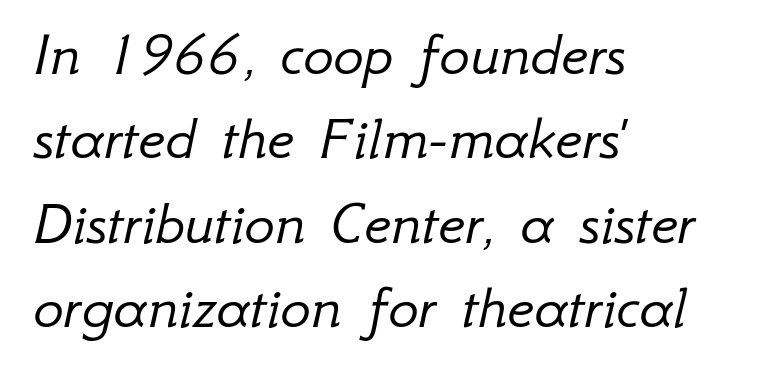
{"italic": "yes", "lean": "right", "slant_degrees": 12, "bold": "no", "weight": "light", "width": "normal", "stroke_contrast": "low", "x_height": "small", "monospaced": "no", "underline": "no", "align": "left", "line_spacing": "normal", "line_spacing_ratio": 1.32, "letter_spacing": "normal", "letter_spacing_em": 0.0, "glyph_px": 64}
